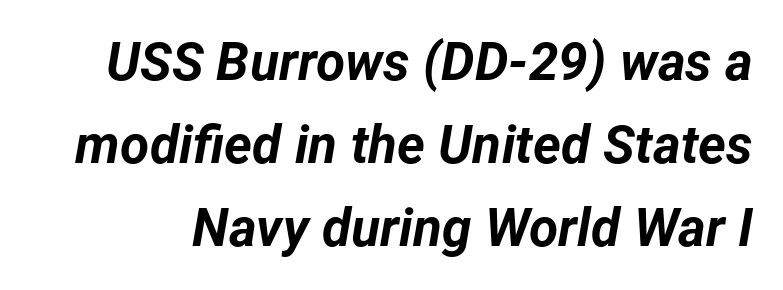
Q: Is the text bold? A: Yes.
Q: Is the text italic (slanted)? A: Yes, it leans right by about 12 degrees.
Q: Is the text underlined? A: No.
Q: Is the spacing between letters normal or unusually wide? A: Normal.
Q: Is the spacing between lines tight, normal or loose? A: Normal.
Q: Width (condensed, normal, or wide)? A: Normal.
Q: Stroke contrast? A: Low.
Q: x-height? A: Medium.
Q: Monospaced? A: No.
